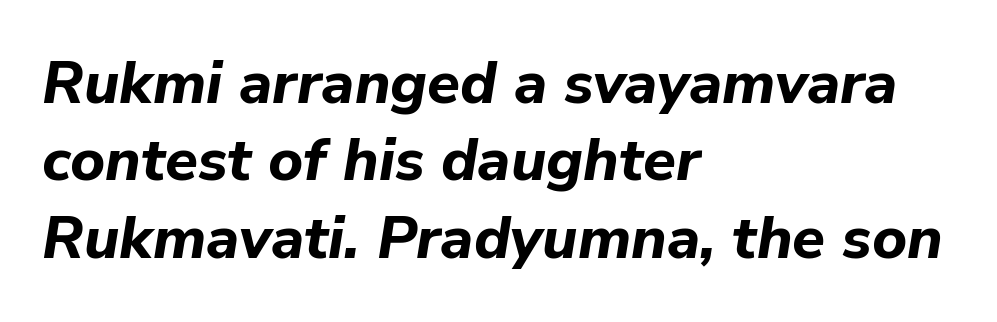
Left-aligned paragraph, ragged on the right. Style check: oblique. Is this a fixed-width face? No — the glyphs have proportional, varying widths. Students, this is bold: see how much ink each stroke carries. Regular leading.
